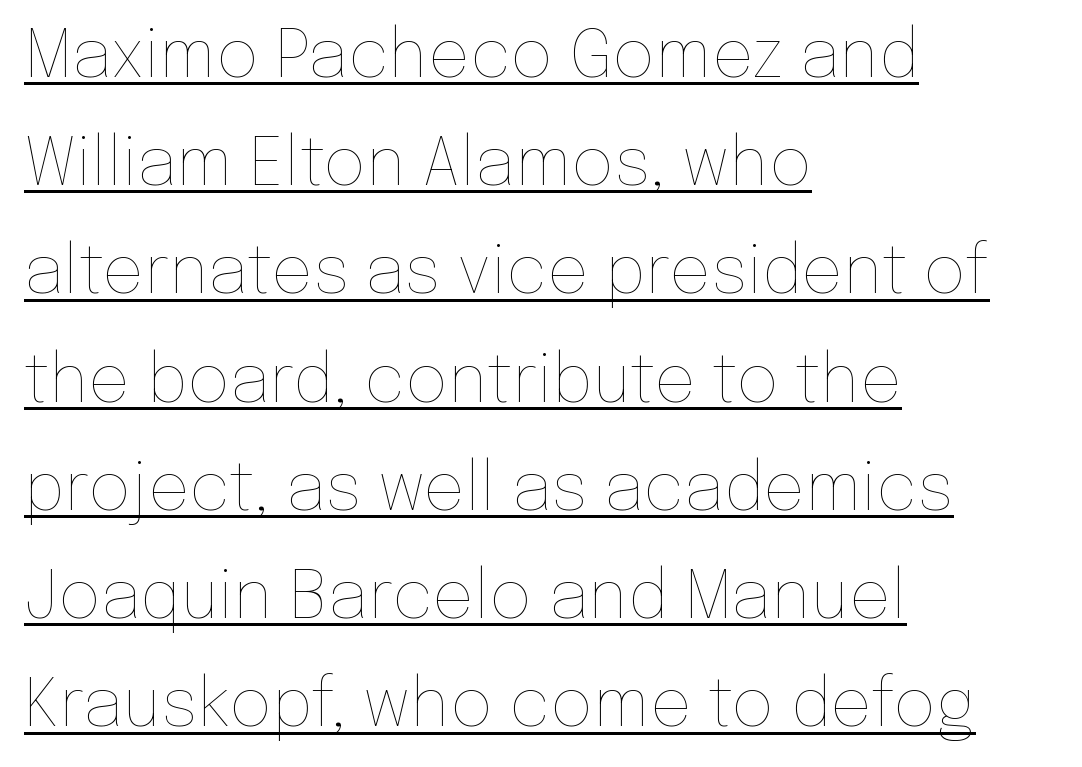
Q: Is the text bold? A: No.
Q: Is the text italic (slanted)? A: No, it is upright.
Q: Is the text underlined? A: Yes.
Q: How is the paragraph aligned? A: Left-aligned.
Q: Is the spacing between letters normal or unusually wide? A: Normal.
Q: Is the spacing between lines tight, normal or loose? A: Normal.
Q: Width (condensed, normal, or wide)? A: Normal.
Q: Stroke contrast? A: Low.
Q: x-height? A: Medium.
Q: Monospaced? A: No.
